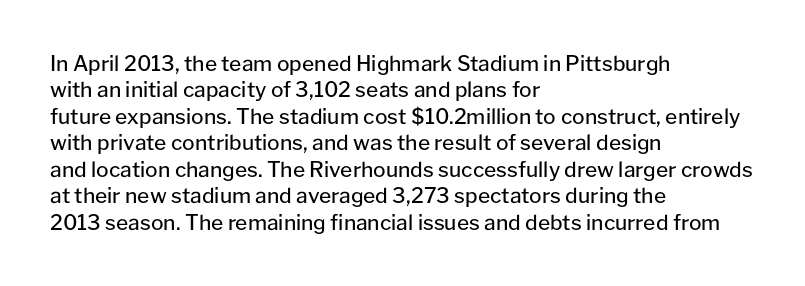
Q: Is the text bold? A: No.
Q: Is the text italic (slanted)? A: No, it is upright.
Q: Is the text underlined? A: No.
Q: How is the paragraph aligned? A: Left-aligned.
Q: Is the spacing between letters normal or unusually wide? A: Normal.
Q: Is the spacing between lines tight, normal or loose? A: Normal.
